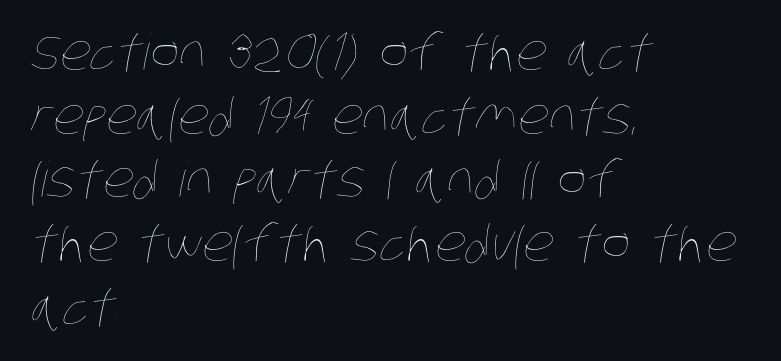
Is the stroke heavy? The answer is a plain regular-or-lighter. Bare-footed words on every line. Spacing between characters is what you'd get straight out of the box. The face used here is proportionally spaced, like ordinary book or web type.
